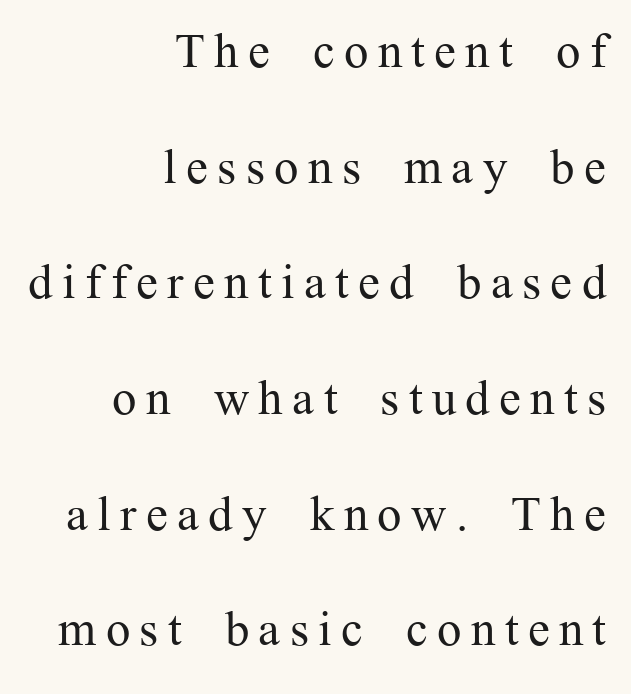
The image shows 49 px regular-weight serif type, upright; set right-aligned, loose line spacing (2.36x), not underlined; medium stroke contrast and a medium x-height.
